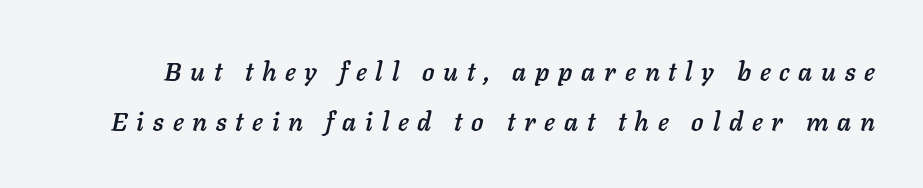
The image shows 26 px text type, italic (leaning right); set loose line spacing (1.94x), unusually wide letter spacing (+0.34 em), not underlined.
